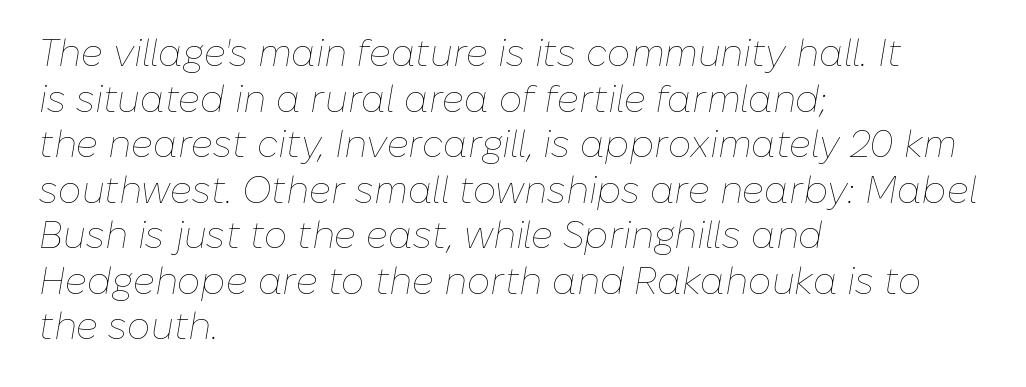
The image shows 37 px thin type, italic (leaning right); set left-aligned, line spacing 1.23x, normal letter spacing, not underlined; low stroke contrast and a medium x-height.
